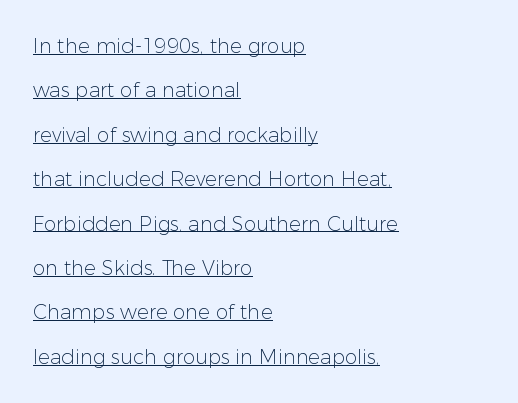
The image shows 20 px text type, upright; set left-aligned, loose line spacing (2.22x), normal letter spacing, underlined.
